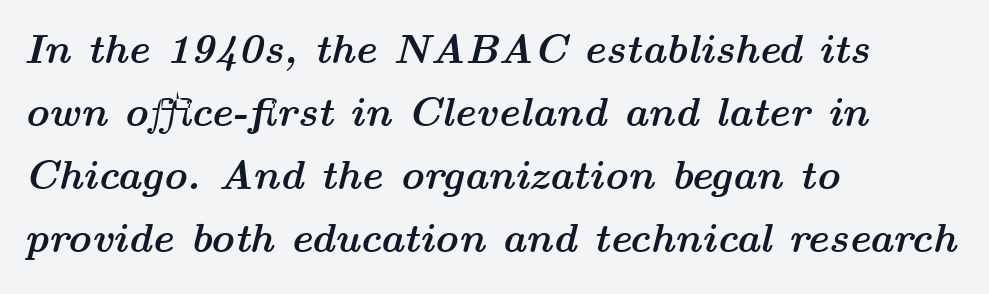
Tracking here is standard; glyphs follow each other at the usual distance. Weight: bold. This sample has the flowing, uneven cadence of proportional lettering. The baseline area is clear. The text block is weighted toward the left margin, trailing off unevenly rightward. Every character sits at an angle, as italics do.
